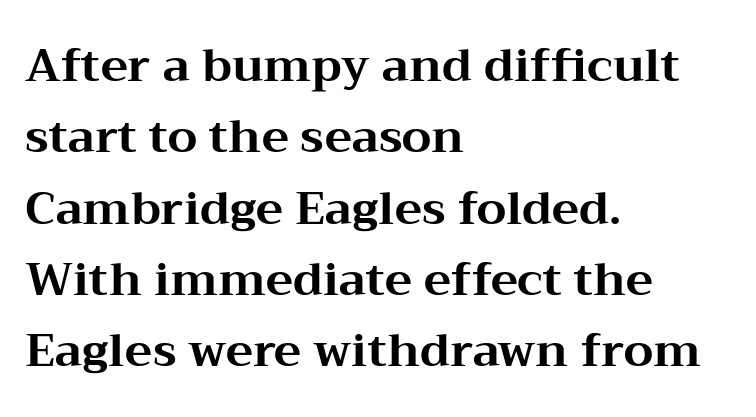
Each letter keeps its own natural width here, so spacing adapts to shape. Italic? Not at all — the glyphs are vertical. Horizontal alignment here is leftward, the default for most running prose. Regular leading. Honestly, there is no underline to notice here at all.
